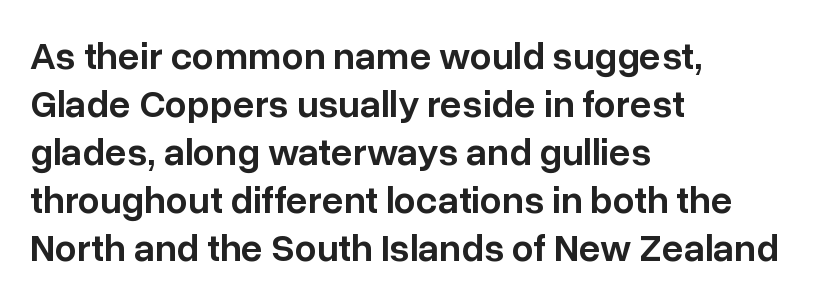
Varying glyph widths throughout — classic text-font behaviour. Caption: semibold face, moderately heavy strokes. The gaps between neighbouring characters are ordinary and unremarkable. Check under the words: just untouched page. The typography opts for an upright posture over an oblique one.
